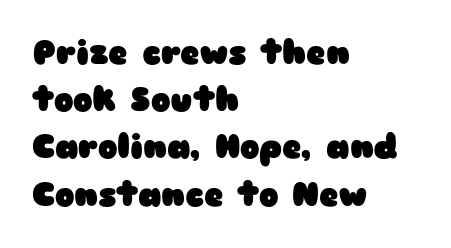
{"serif": "no", "italic": "no", "bold": "yes", "weight": "heavy", "width": "wide", "stroke_contrast": "low", "x_height": "medium", "monospaced": "no", "underline": "no", "align": "left", "line_spacing": "normal", "line_spacing_ratio": 1.43, "letter_spacing": "normal", "letter_spacing_em": 0.0, "glyph_px": 33}
